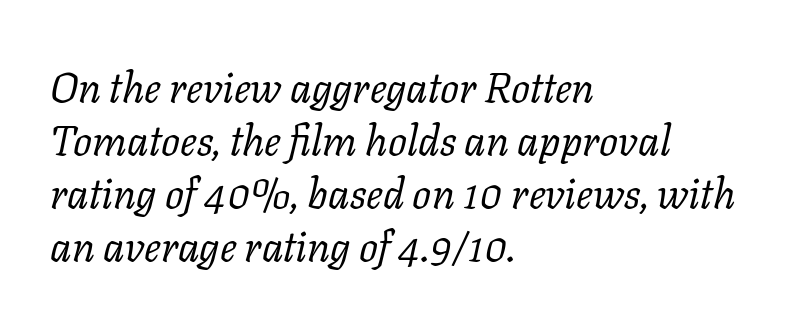
Q: Is the text bold? A: No.
Q: Is the text italic (slanted)? A: Yes, it leans right by about 11 degrees.
Q: Is the typeface a serif or a sans-serif typeface? A: Serif.
Q: Is the text underlined? A: No.
Q: How is the paragraph aligned? A: Left-aligned.
Q: Is the spacing between letters normal or unusually wide? A: Normal.
Q: Is the spacing between lines tight, normal or loose? A: Normal.
Q: Width (condensed, normal, or wide)? A: Normal.
Q: Stroke contrast? A: Low.
Q: x-height? A: Medium.
Q: Monospaced? A: No.
